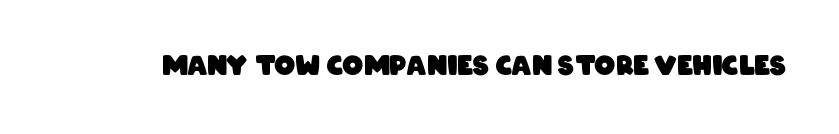
Q: Is the text bold? A: Yes.
Q: Is the text underlined? A: No.
Q: Is the spacing between letters normal or unusually wide? A: Normal.
